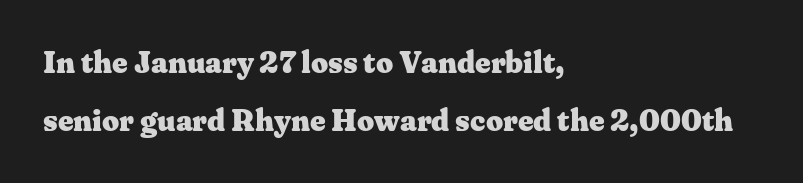
{"serif": "yes", "italic": "no", "bold": "yes", "weight": "heavy", "width": "wide", "stroke_contrast": "medium", "x_height": "medium", "monospaced": "no", "underline": "no", "align": "left", "line_spacing": "loose", "line_spacing_ratio": 1.95, "letter_spacing": "normal", "letter_spacing_em": 0.0, "glyph_px": 30}
